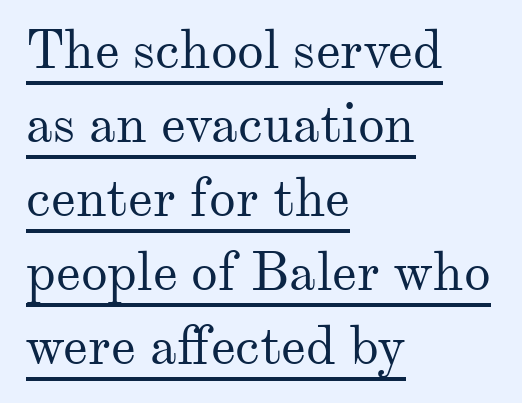
Q: Is the text bold? A: No.
Q: Is the text italic (slanted)? A: No, it is upright.
Q: Is the typeface a serif or a sans-serif typeface? A: Serif.
Q: Is the text underlined? A: Yes.
Q: How is the paragraph aligned? A: Left-aligned.
Q: Is the spacing between letters normal or unusually wide? A: Normal.
Q: Is the spacing between lines tight, normal or loose? A: Normal.
Q: Width (condensed, normal, or wide)? A: Normal.
Q: Stroke contrast? A: Medium.
Q: x-height? A: Small.
Q: Monospaced? A: No.
